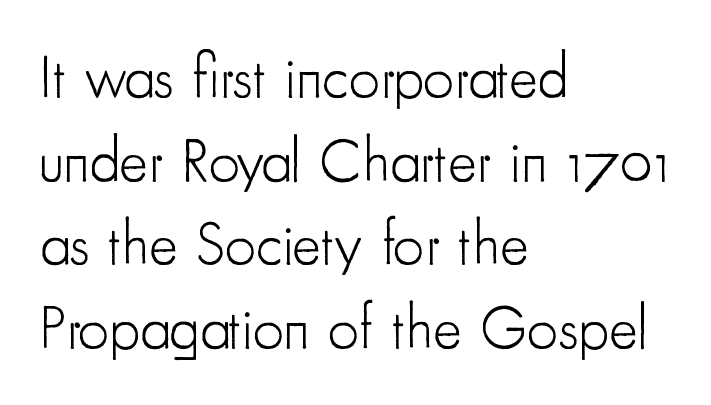
Plain, unruled lines of type. Vertical strokes here are truly vertical. The designer went with a sans here, leaving each stem footless. A classic flush-left, rag-right setting is used for this passage. Varying glyph widths throughout — classic text-font behaviour.
